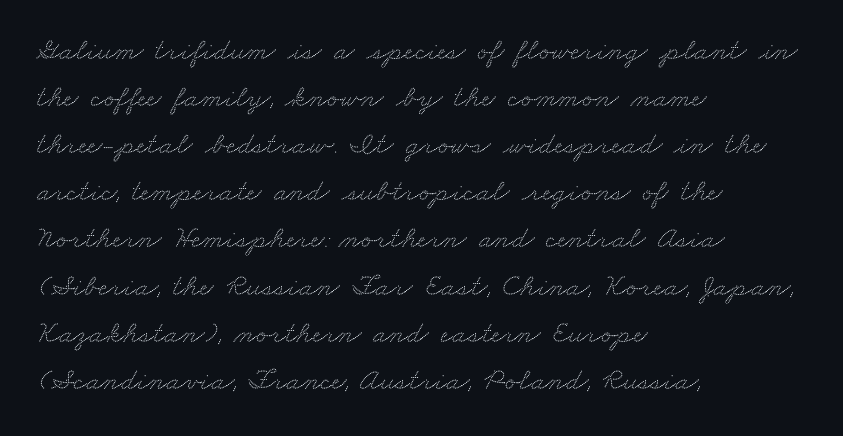
The image shows 31 px wide serif type; set left-aligned, normal line spacing (1.52x), normal letter spacing, not underlined; medium stroke contrast and a small x-height.
